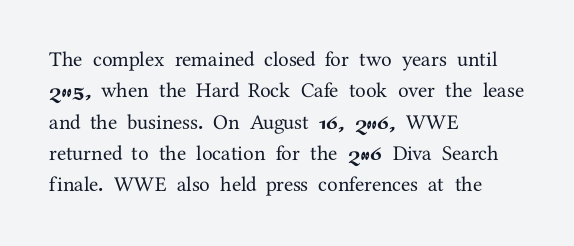
The compositor pushed each line to the left boundary. The designer left line spacing at the default. The rendering keeps characters at their native spacing. No italicization has been applied; the sample stays upright. Clear beneath every line of the passage.
